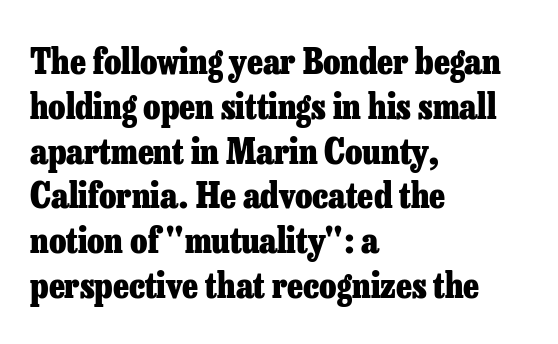
{"serif": "yes", "italic": "no", "bold": "yes", "weight": "heavy", "width": "normal", "stroke_contrast": "low", "x_height": "medium", "monospaced": "no", "underline": "no", "align": "left", "line_spacing": "normal", "line_spacing_ratio": 1.28, "letter_spacing": "normal", "letter_spacing_em": 0.0, "glyph_px": 35}
